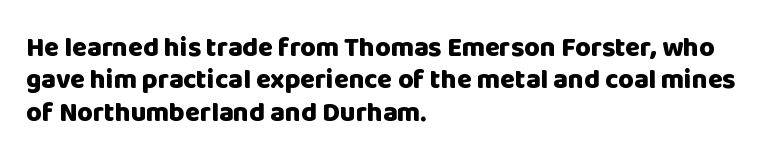
The image shows 27 px bold type, upright; set left-aligned, line spacing 1.2x, normal letter spacing, not underlined.
